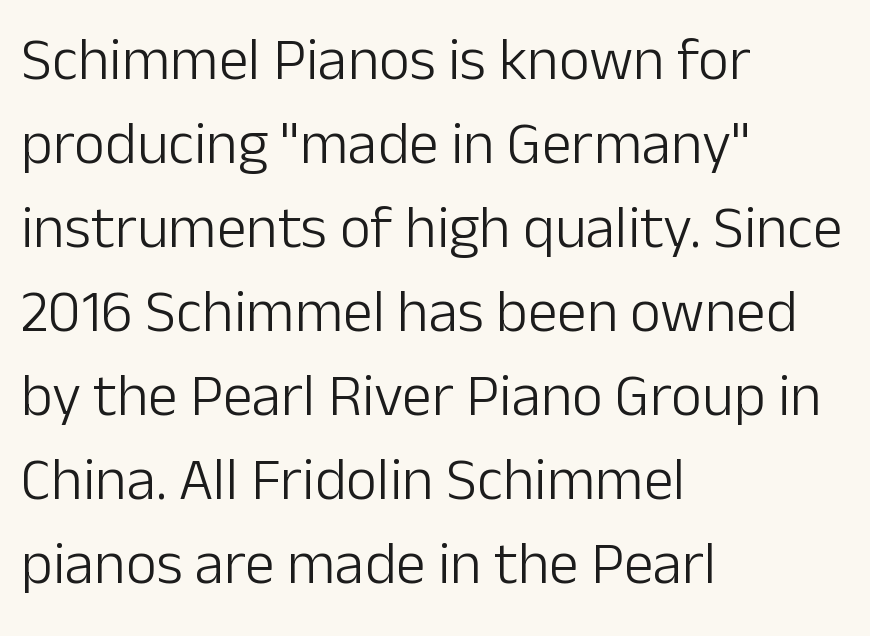
Q: Is the text bold? A: No.
Q: Is the text italic (slanted)? A: No, it is upright.
Q: Is the typeface a serif or a sans-serif typeface? A: Sans-serif.
Q: Is the text underlined? A: No.
Q: How is the paragraph aligned? A: Left-aligned.
Q: Is the spacing between letters normal or unusually wide? A: Normal.
Q: Is the spacing between lines tight, normal or loose? A: Normal.
Q: Width (condensed, normal, or wide)? A: Normal.
Q: Stroke contrast? A: Low.
Q: x-height? A: Medium.
Q: Monospaced? A: No.
